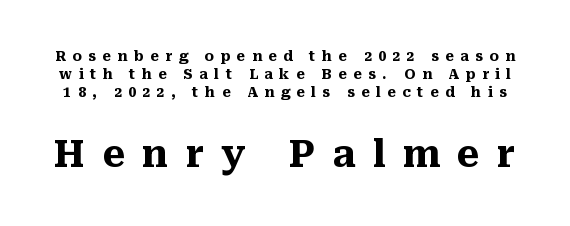
{"serif": "yes", "italic": "no", "bold": "yes", "weight": "heavy", "width": "normal", "stroke_contrast": "medium", "x_height": "medium", "monospaced": "no", "underline": "no", "line_spacing": "normal", "line_spacing_ratio": 1.3, "letter_spacing": "wide", "letter_spacing_em": 0.46, "larger_block": "second", "size_ratio": 2.64, "glyph_px": 37}
